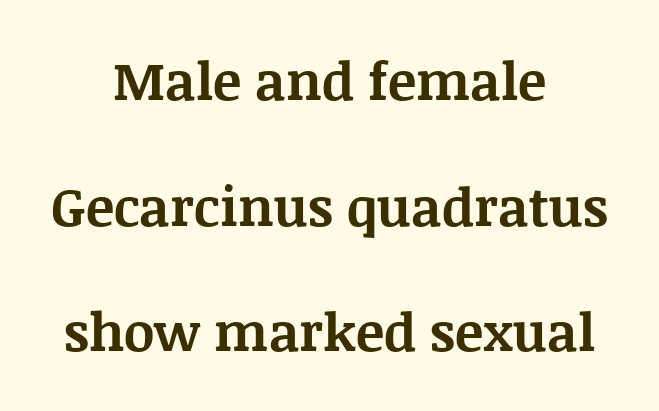
The image shows 53 px bold serif type, upright; set centered, loose line spacing (2.37x), normal letter spacing, not underlined; medium stroke contrast and a large x-height.
